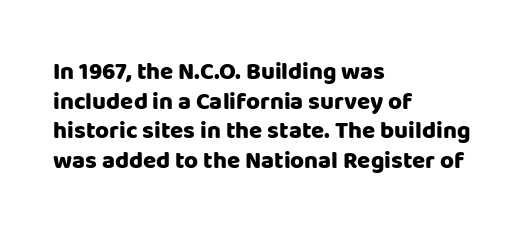
{"italic": "no", "bold": "yes", "underline": "no", "align": "left", "line_spacing_ratio": 1.23, "letter_spacing": "normal", "letter_spacing_em": 0.0, "glyph_px": 24}
